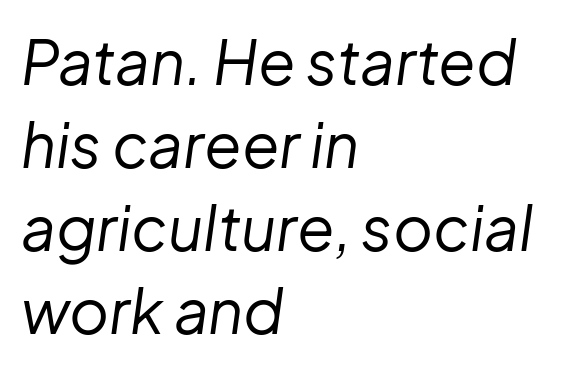
Baseline-to-baseline distance is the conventional proportion of letter height. No extra ink here — the face is not bold. Caption: multi-line text, flush left, ragged right. Character widths vary here, with narrow letters taking less room than wide ones. Tall strokes in this sample are angled rather than plumb. The rendering keeps characters at their native spacing.
